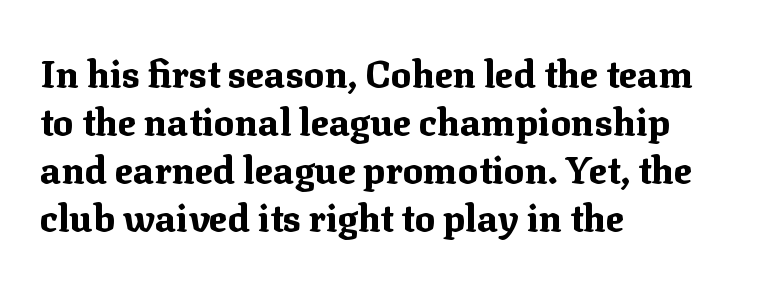
Q: Is the text bold? A: Yes.
Q: Is the text italic (slanted)? A: No, it is upright.
Q: Is the typeface a serif or a sans-serif typeface? A: Serif.
Q: Is the text underlined? A: No.
Q: How is the paragraph aligned? A: Left-aligned.
Q: Is the spacing between letters normal or unusually wide? A: Normal.
Q: Is the spacing between lines tight, normal or loose? A: Normal.
Q: Width (condensed, normal, or wide)? A: Normal.
Q: Stroke contrast? A: Medium.
Q: x-height? A: Medium.
Q: Monospaced? A: No.
